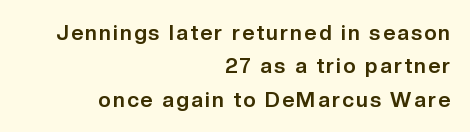
The space directly below the letters is spotless. Nope, not italic — everything's standing straight. The block of text has a typical density, with ordinary space between rows. Which margin do the lines hug? The right one — the left edge is uneven. Heft: maximum for text — a bold.
